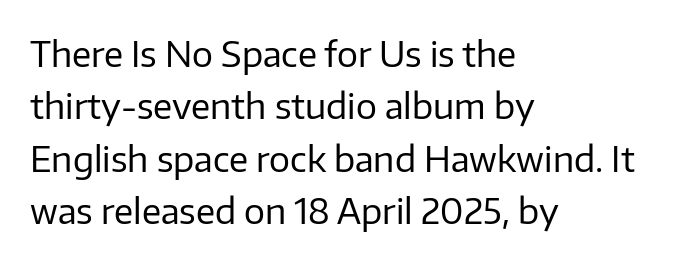
Q: Is the text bold? A: No.
Q: Is the text italic (slanted)? A: No, it is upright.
Q: Is the typeface a serif or a sans-serif typeface? A: Sans-serif.
Q: Is the text underlined? A: No.
Q: How is the paragraph aligned? A: Left-aligned.
Q: Is the spacing between letters normal or unusually wide? A: Normal.
Q: Is the spacing between lines tight, normal or loose? A: Normal.
Q: Width (condensed, normal, or wide)? A: Normal.
Q: Stroke contrast? A: Low.
Q: x-height? A: Medium.
Q: Monospaced? A: No.
